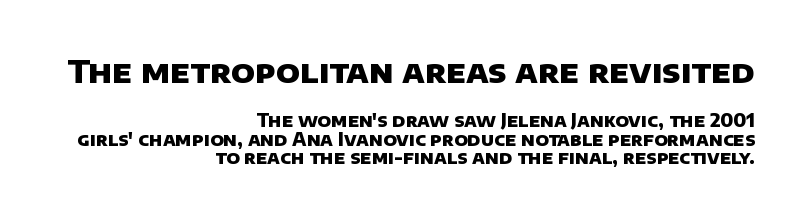
Q: Is the text bold? A: Yes.
Q: Is the typeface a serif or a sans-serif typeface? A: Sans-serif.
Q: Is the text underlined? A: No.
Q: How is the paragraph aligned? A: Right-aligned.
Q: Is the spacing between letters normal or unusually wide? A: Normal.
Q: Is the spacing between lines tight, normal or loose? A: Tight.
Q: Which block of text is set in a larger size, the first (top) or the second (bottom)? A: The first (top) one.
Q: Width (condensed, normal, or wide)? A: Normal.
Q: Stroke contrast? A: Low.
Q: x-height? A: Large.
Q: Monospaced? A: No.
